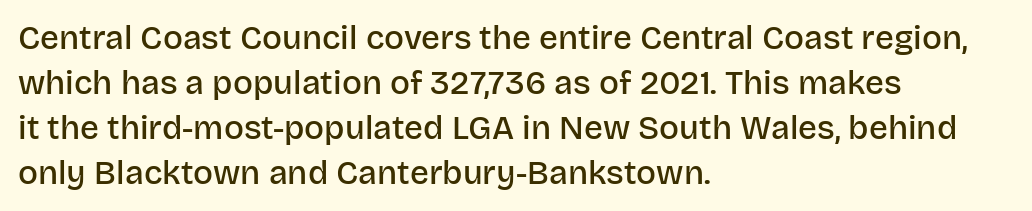
Q: Is the text bold? A: Semi-bold.
Q: Is the text italic (slanted)? A: No, it is upright.
Q: Is the typeface a serif or a sans-serif typeface? A: Sans-serif.
Q: Is the text underlined? A: No.
Q: How is the paragraph aligned? A: Left-aligned.
Q: Is the spacing between letters normal or unusually wide? A: Normal.
Q: Is the spacing between lines tight, normal or loose? A: Normal.
Q: Width (condensed, normal, or wide)? A: Normal.
Q: Stroke contrast? A: Low.
Q: x-height? A: Large.
Q: Monospaced? A: No.
